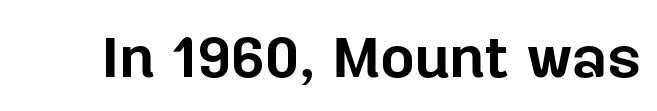
{"serif": "no", "italic": "no", "bold": "yes", "weight": "bold", "width": "normal", "stroke_contrast": "low", "x_height": "medium", "monospaced": "no", "underline": "no", "letter_spacing": "normal", "letter_spacing_em": 0.0, "glyph_px": 60}
